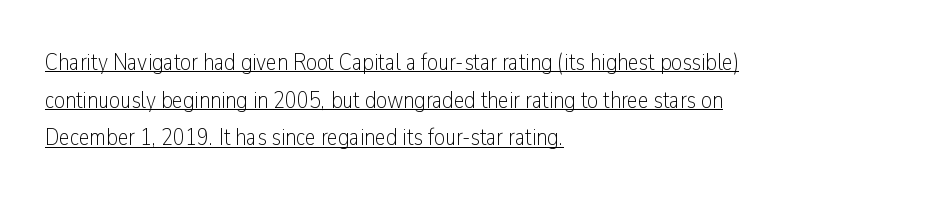
{"italic": "no", "bold": "no", "underline": "yes", "align": "left", "line_spacing": "normal", "line_spacing_ratio": 1.57, "letter_spacing": "normal", "letter_spacing_em": 0.0, "glyph_px": 24}
